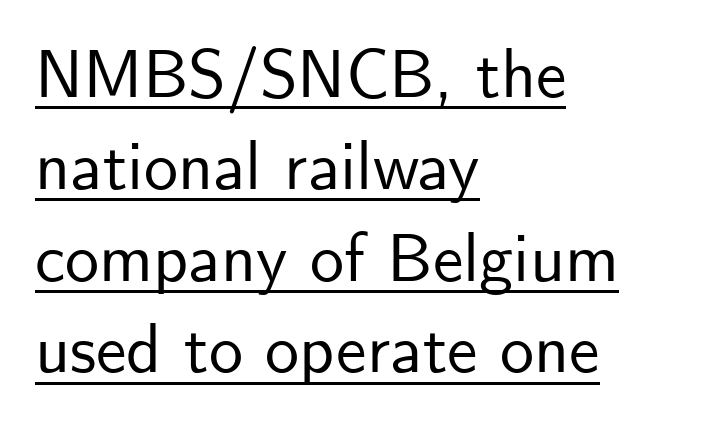
The passage shown has conventional tracking throughout. Style check: upright. Teacher's note: observe the even left margin — that is flush-left alignment. A typesetter would call this proportional, since set widths differ per character.
